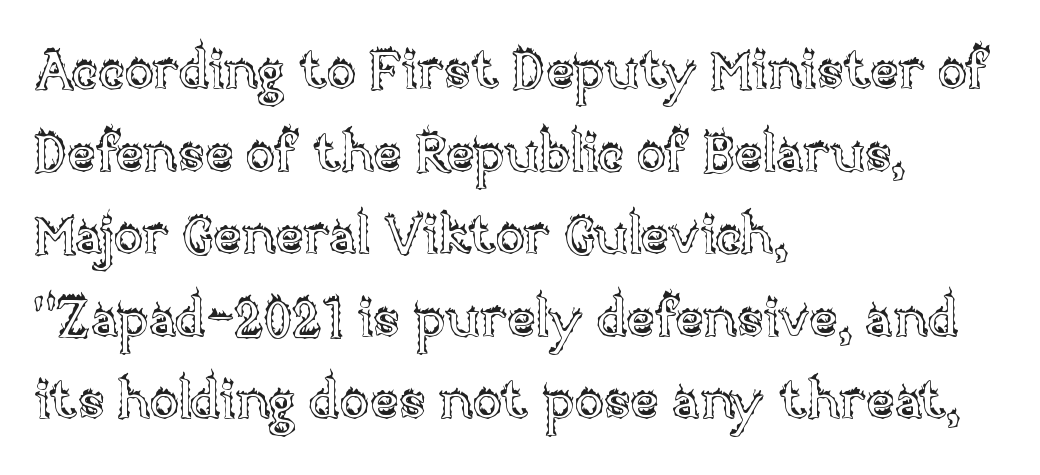
{"italic": "no", "width": "normal", "x_height": "large", "monospaced": "no", "underline": "no", "align": "left", "line_spacing": "normal", "line_spacing_ratio": 1.53, "letter_spacing": "normal", "letter_spacing_em": 0.0, "glyph_px": 54}
